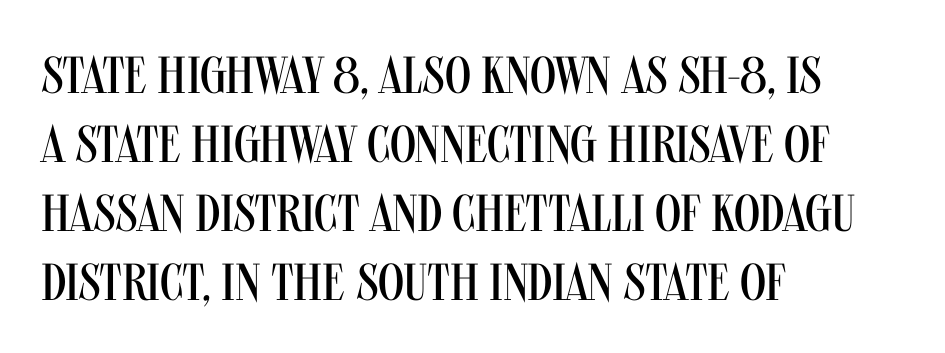
Vertically, the passage feels balanced, rows spaced as you'd expect. The face looks like a standard text weight, possibly lighter. Is this a fixed-width face? No — the glyphs have proportional, varying widths. No italicization has been applied; the sample stays upright.
